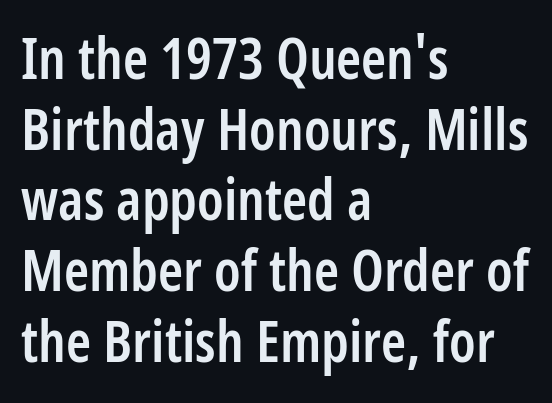
The rendering shows plain stroke endings on the letterforms — a sans-serif design. Nobody drew a line under any word here. Glyph-to-glyph distance matches everyday printed text. Looks like regular typesetting: each glyph gets only the width it needs. Is the block centered? No — it sits flush against the left margin.
